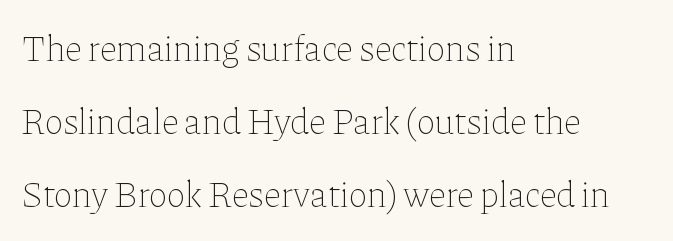
Q: Is the text bold? A: No.
Q: Is the text italic (slanted)? A: No, it is upright.
Q: Is the text underlined? A: No.
Q: How is the paragraph aligned? A: Left-aligned.
Q: Is the spacing between letters normal or unusually wide? A: Normal.
Q: Is the spacing between lines tight, normal or loose? A: Loose.
Q: Width (condensed, normal, or wide)? A: Normal.
Q: Stroke contrast? A: Low.
Q: x-height? A: Medium.
Q: Monospaced? A: No.
